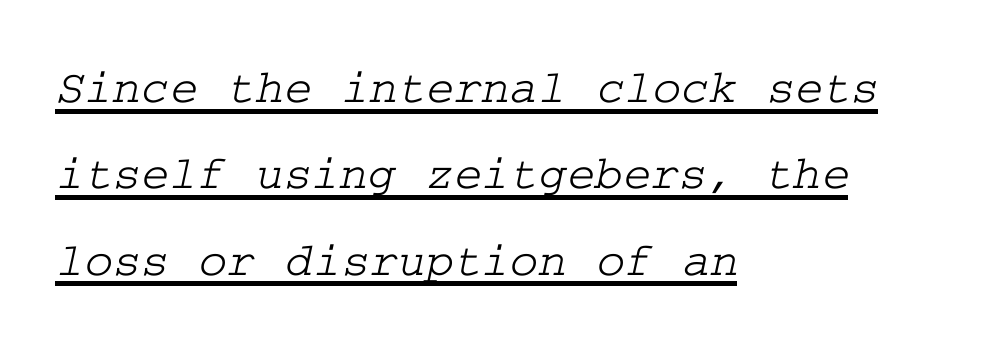
{"serif": "yes", "width": "wide", "stroke_contrast": "low", "x_height": "medium", "underline": "yes", "align": "left", "line_spacing_ratio": 1.8, "letter_spacing": "normal", "letter_spacing_em": 0.0, "glyph_px": 48}
